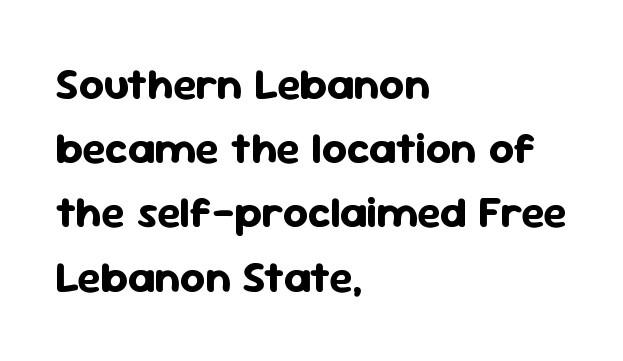
The image shows 44 px bold sans-serif type, upright; set left-aligned, normal line spacing (1.46x), normal letter spacing, not underlined; low stroke contrast and a medium x-height.
